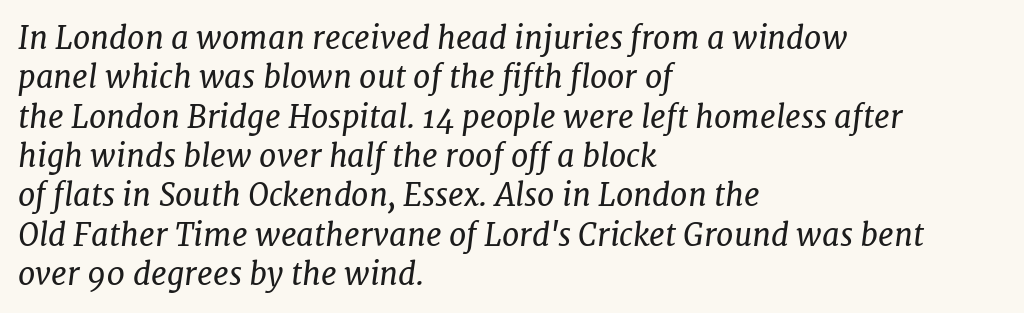
Q: Is the text bold? A: No.
Q: Is the text italic (slanted)? A: Yes, it leans right by about 7 degrees.
Q: Is the typeface a serif or a sans-serif typeface? A: Serif.
Q: Is the text underlined? A: No.
Q: How is the paragraph aligned? A: Left-aligned.
Q: Is the spacing between letters normal or unusually wide? A: Normal.
Q: Is the spacing between lines tight, normal or loose? A: Normal.
Q: Width (condensed, normal, or wide)? A: Normal.
Q: Stroke contrast? A: Low.
Q: x-height? A: Medium.
Q: Monospaced? A: No.
